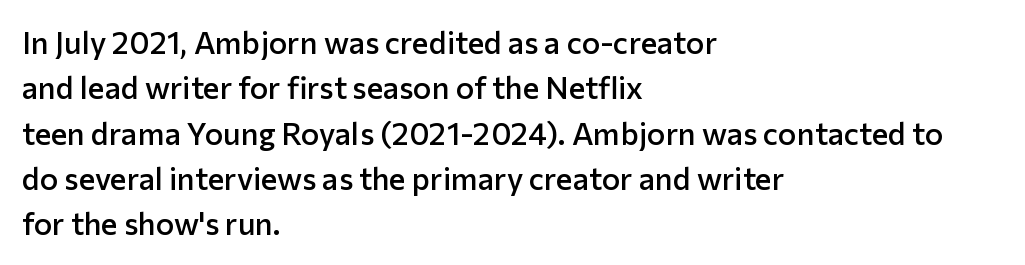
Q: Is the text bold? A: Semi-bold.
Q: Is the text italic (slanted)? A: No, it is upright.
Q: Is the typeface a serif or a sans-serif typeface? A: Sans-serif.
Q: Is the text underlined? A: No.
Q: How is the paragraph aligned? A: Left-aligned.
Q: Is the spacing between letters normal or unusually wide? A: Normal.
Q: Is the spacing between lines tight, normal or loose? A: Normal.
Q: Width (condensed, normal, or wide)? A: Normal.
Q: Stroke contrast? A: Low.
Q: x-height? A: Medium.
Q: Monospaced? A: No.
